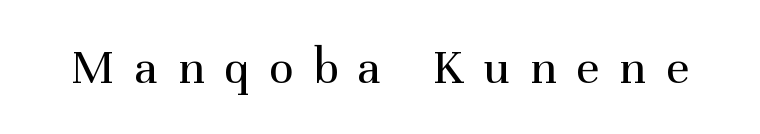
{"serif": "yes", "italic": "no", "bold": "no", "weight": "regular", "width": "normal", "stroke_contrast": "medium", "x_height": "medium", "monospaced": "no", "underline": "no", "letter_spacing": "wide", "letter_spacing_em": 0.39, "glyph_px": 51}
